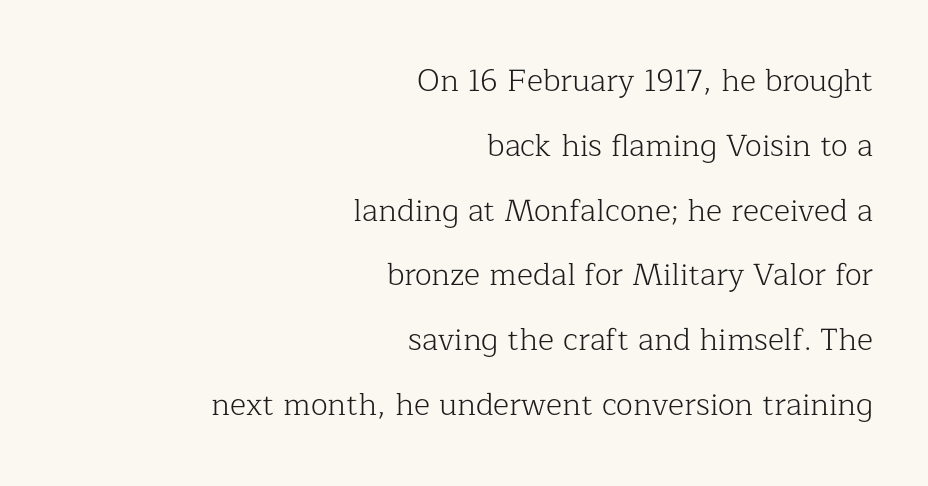
Q: Is the text bold? A: No.
Q: Is the text italic (slanted)? A: No, it is upright.
Q: Is the typeface a serif or a sans-serif typeface? A: Serif.
Q: Is the text underlined? A: No.
Q: How is the paragraph aligned? A: Right-aligned.
Q: Is the spacing between letters normal or unusually wide? A: Normal.
Q: Is the spacing between lines tight, normal or loose? A: Loose.
Q: Width (condensed, normal, or wide)? A: Normal.
Q: Stroke contrast? A: Low.
Q: x-height? A: Medium.
Q: Monospaced? A: No.
